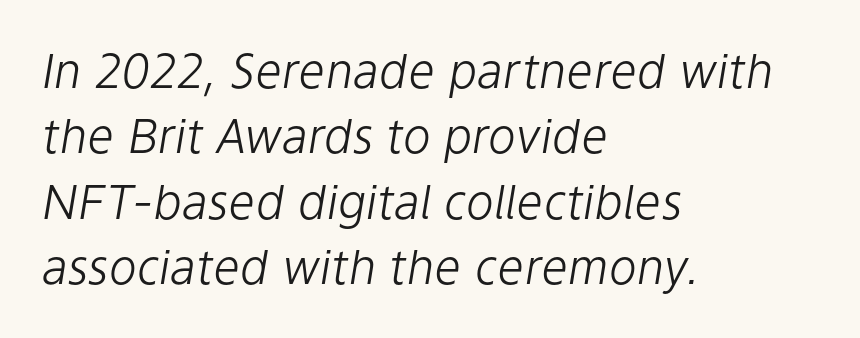
{"italic": "yes", "lean": "right", "slant_degrees": 9, "bold": "no", "weight": "light", "width": "normal", "stroke_contrast": "low", "x_height": "medium", "monospaced": "no", "underline": "no", "align": "left", "line_spacing": "normal", "line_spacing_ratio": 1.39, "letter_spacing": "normal", "letter_spacing_em": 0.0, "glyph_px": 47}
